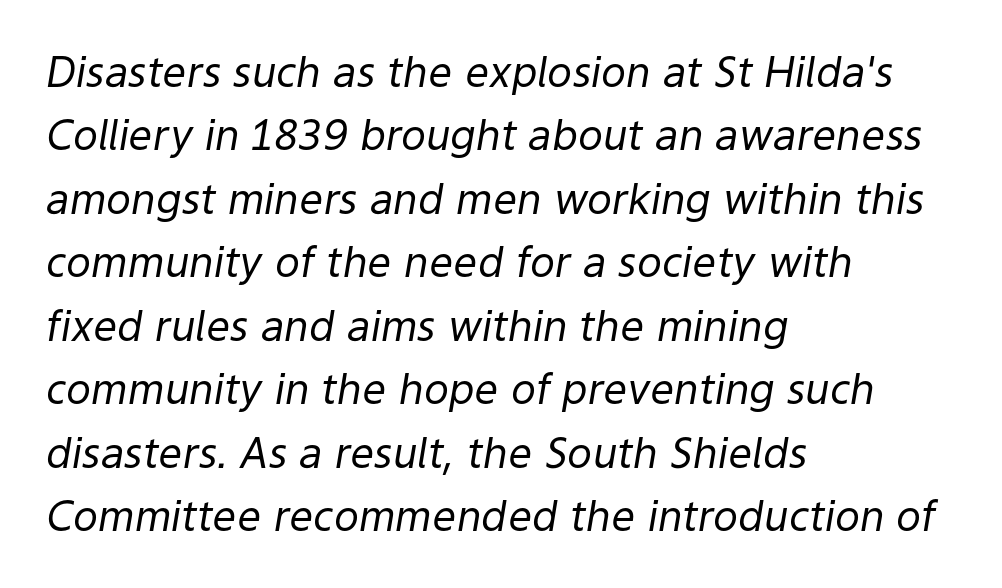
Q: Is the text bold? A: No.
Q: Is the text italic (slanted)? A: Yes, it leans right by about 9 degrees.
Q: Is the text underlined? A: No.
Q: How is the paragraph aligned? A: Left-aligned.
Q: Is the spacing between letters normal or unusually wide? A: Normal.
Q: Is the spacing between lines tight, normal or loose? A: Normal.
Q: Width (condensed, normal, or wide)? A: Normal.
Q: Stroke contrast? A: Low.
Q: x-height? A: Medium.
Q: Monospaced? A: No.
